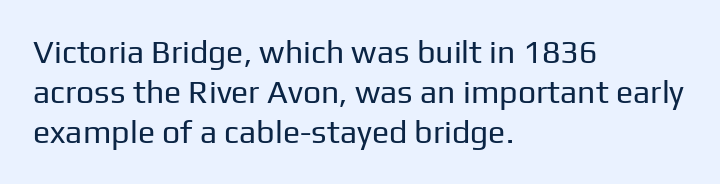
{"serif": "no", "italic": "no", "bold": "no", "weight": "regular", "width": "normal", "stroke_contrast": "low", "x_height": "medium", "monospaced": "no", "underline": "no", "align": "left", "line_spacing": "normal", "line_spacing_ratio": 1.25, "letter_spacing": "normal", "letter_spacing_em": 0.0, "glyph_px": 32}
